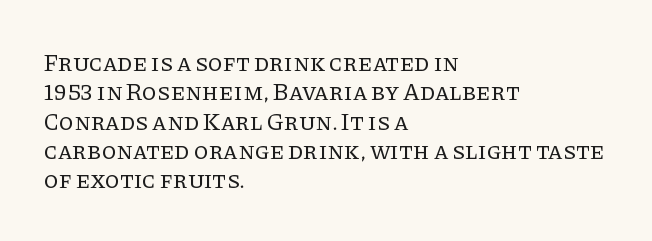
Notice how the stems are strictly vertical — no italics here. Standard letterfit; no display-style spreading of the glyphs. The space beneath each line is pristine and unruled. Counters stay open thanks to moderate or lighter strokes. A classic flush-left, rag-right setting is used for this passage.
